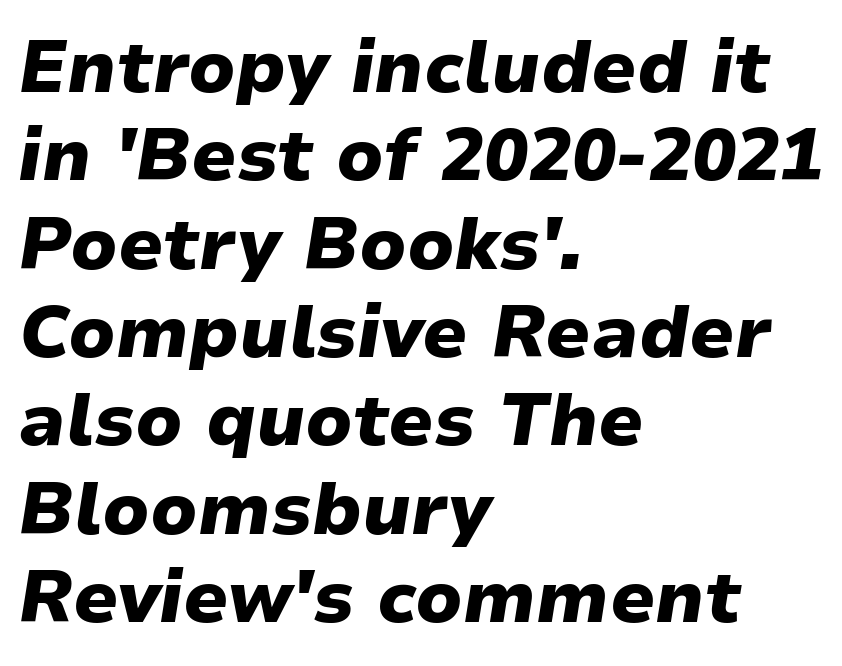
The image shows 73 px heavy type, italic (leaning right); set left-aligned, line spacing 1.21x, normal letter spacing, not underlined; low stroke contrast and a medium x-height.
